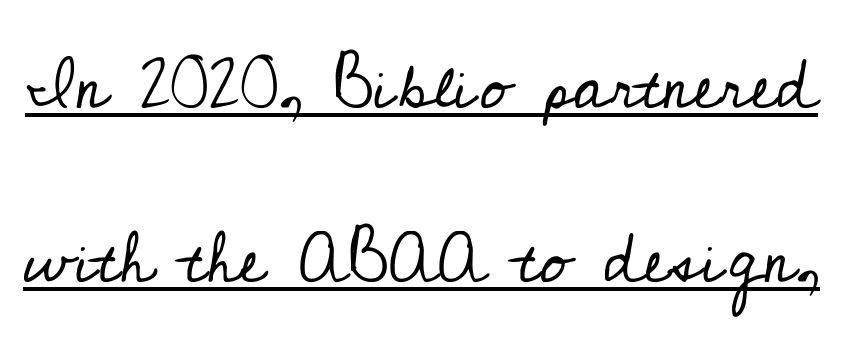
Q: Is the text bold? A: No.
Q: Is the text italic (slanted)? A: Yes.
Q: Is the typeface a serif or a sans-serif typeface? A: Serif.
Q: Is the text underlined? A: Yes.
Q: Is the spacing between letters normal or unusually wide? A: Normal.
Q: Is the spacing between lines tight, normal or loose? A: Loose.
Q: Width (condensed, normal, or wide)? A: Normal.
Q: Stroke contrast? A: Low.
Q: x-height? A: Small.
Q: Monospaced? A: No.
